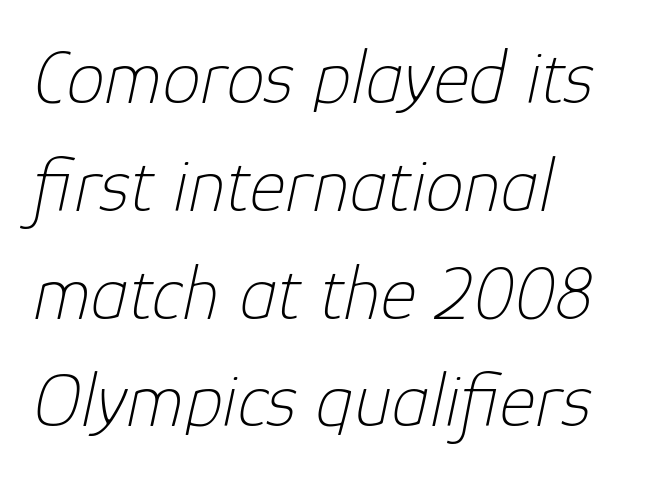
Each letter keeps its own natural width here, so spacing adapts to shape. Clear beneath every line of the passage. Stem width sits at or under what a default text font uses. Does the copy run flush right? No — it runs flush left. The rows are spaced the way most documents space them. Slanted lettering throughout.
